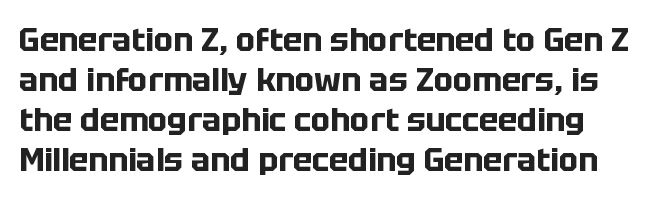
The image shows 32 px bold sans-serif type, upright; set normal line spacing (1.25x), normal letter spacing, not underlined; low stroke contrast and a large x-height.
